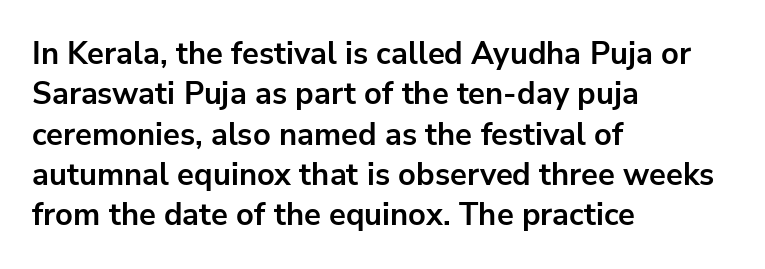
Q: Is the text bold? A: Yes.
Q: Is the text italic (slanted)? A: No, it is upright.
Q: Is the typeface a serif or a sans-serif typeface? A: Sans-serif.
Q: Is the text underlined? A: No.
Q: How is the paragraph aligned? A: Left-aligned.
Q: Is the spacing between letters normal or unusually wide? A: Normal.
Q: Is the spacing between lines tight, normal or loose? A: Normal.
Q: Width (condensed, normal, or wide)? A: Normal.
Q: Stroke contrast? A: Low.
Q: x-height? A: Medium.
Q: Monospaced? A: No.
